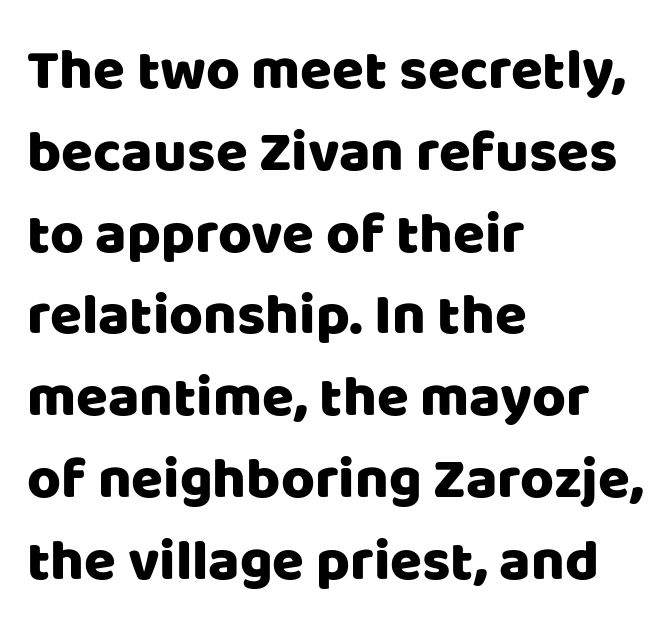
Q: Is the text italic (slanted)? A: No, it is upright.
Q: Is the typeface a serif or a sans-serif typeface? A: Sans-serif.
Q: Is the text underlined? A: No.
Q: How is the paragraph aligned? A: Left-aligned.
Q: Is the spacing between letters normal or unusually wide? A: Normal.
Q: Is the spacing between lines tight, normal or loose? A: Normal.
Q: Width (condensed, normal, or wide)? A: Normal.
Q: Stroke contrast? A: Low.
Q: x-height? A: Large.
Q: Monospaced? A: No.
